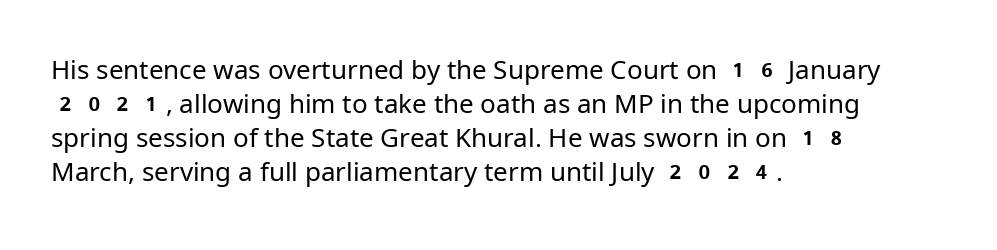
Q: Is the text bold? A: No.
Q: Is the text italic (slanted)? A: No, it is upright.
Q: Is the text underlined? A: No.
Q: How is the paragraph aligned? A: Left-aligned.
Q: Is the spacing between letters normal or unusually wide? A: Normal.
Q: Is the spacing between lines tight, normal or loose? A: Normal.
